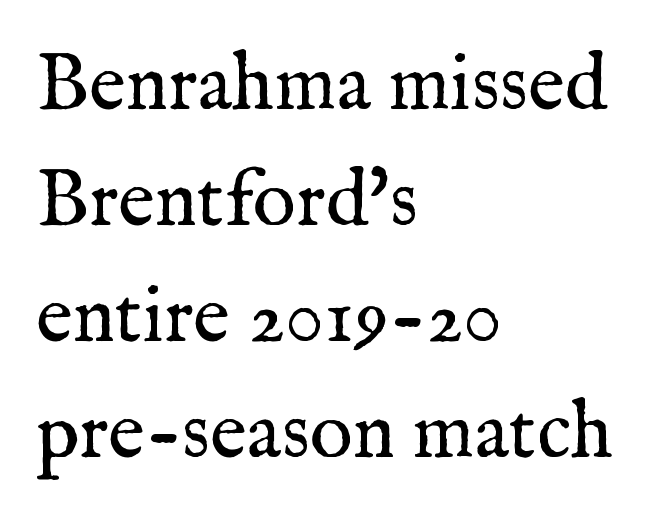
These lines are rendered in a variable-pitch font. Every stem runs plumb, perpendicular to the baseline. The lines sit at an ordinary, default distance from one another. A bare baseline throughout the passage.
